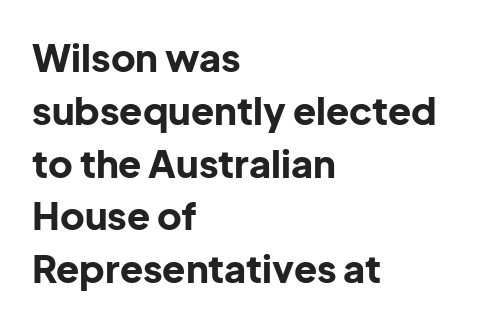
Q: Is the text bold? A: Yes.
Q: Is the text italic (slanted)? A: No, it is upright.
Q: Is the typeface a serif or a sans-serif typeface? A: Sans-serif.
Q: Is the text underlined? A: No.
Q: How is the paragraph aligned? A: Left-aligned.
Q: Is the spacing between letters normal or unusually wide? A: Normal.
Q: Is the spacing between lines tight, normal or loose? A: Normal.
Q: Width (condensed, normal, or wide)? A: Normal.
Q: Stroke contrast? A: Low.
Q: x-height? A: Medium.
Q: Monospaced? A: No.
